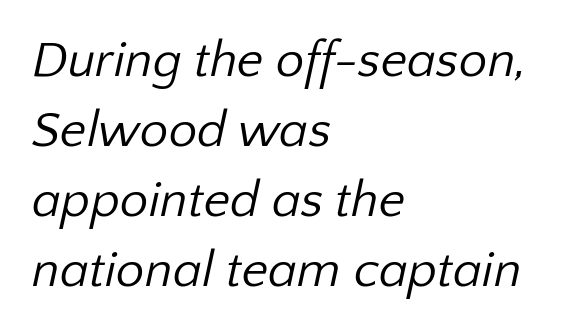
Q: Is the text bold? A: No.
Q: Is the typeface a serif or a sans-serif typeface? A: Sans-serif.
Q: Is the text underlined? A: No.
Q: How is the paragraph aligned? A: Left-aligned.
Q: Is the spacing between letters normal or unusually wide? A: Normal.
Q: Is the spacing between lines tight, normal or loose? A: Normal.
Q: Width (condensed, normal, or wide)? A: Normal.
Q: Stroke contrast? A: Low.
Q: x-height? A: Medium.
Q: Monospaced? A: No.
